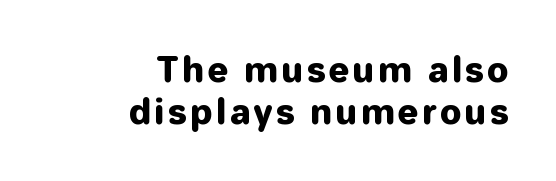
{"serif": "no", "italic": "no", "width": "normal", "stroke_contrast": "low", "x_height": "medium", "monospaced": "no", "underline": "no", "align": "right", "line_spacing_ratio": 1.24, "glyph_px": 34}
